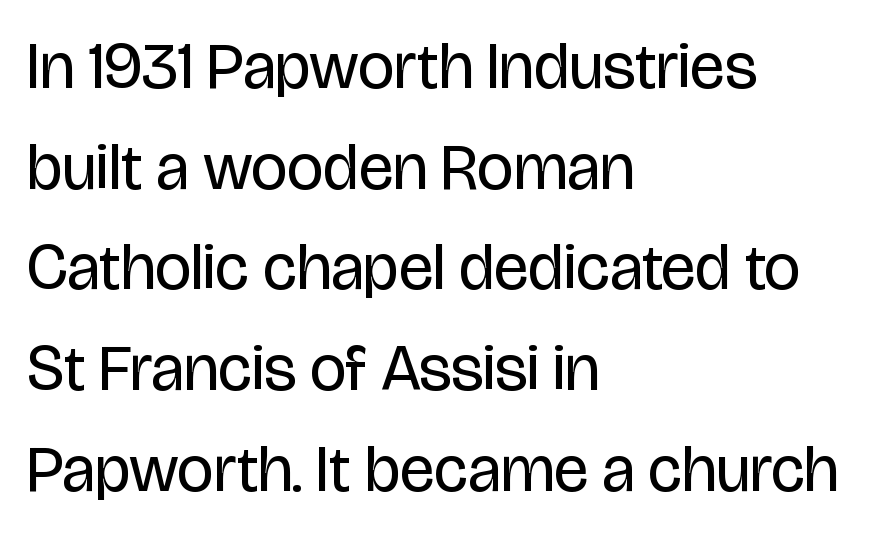
Q: Is the text bold? A: No.
Q: Is the text italic (slanted)? A: No, it is upright.
Q: Is the typeface a serif or a sans-serif typeface? A: Sans-serif.
Q: Is the text underlined? A: No.
Q: How is the paragraph aligned? A: Left-aligned.
Q: Is the spacing between letters normal or unusually wide? A: Normal.
Q: Is the spacing between lines tight, normal or loose? A: Normal.
Q: Width (condensed, normal, or wide)? A: Condensed.
Q: Stroke contrast? A: Low.
Q: x-height? A: Large.
Q: Monospaced? A: No.
